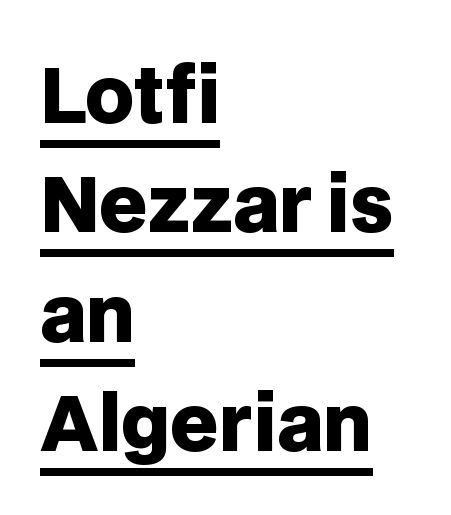
Q: Is the text bold? A: Yes.
Q: Is the text italic (slanted)? A: No, it is upright.
Q: Is the typeface a serif or a sans-serif typeface? A: Sans-serif.
Q: Is the text underlined? A: Yes.
Q: How is the paragraph aligned? A: Left-aligned.
Q: Is the spacing between letters normal or unusually wide? A: Normal.
Q: Is the spacing between lines tight, normal or loose? A: Normal.
Q: Width (condensed, normal, or wide)? A: Normal.
Q: Stroke contrast? A: Low.
Q: x-height? A: Large.
Q: Monospaced? A: No.
